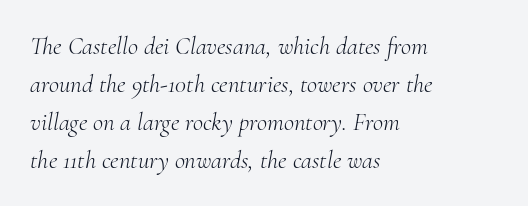
Q: Is the text bold? A: No.
Q: Is the text italic (slanted)? A: Yes, it leans right by about 10 degrees.
Q: Is the text underlined? A: No.
Q: How is the paragraph aligned? A: Left-aligned.
Q: Is the spacing between letters normal or unusually wide? A: Normal.
Q: Is the spacing between lines tight, normal or loose? A: Normal.
